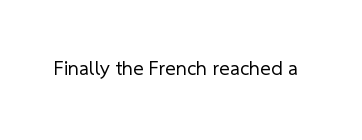
{"bold": "no", "underline": "no", "letter_spacing": "normal", "letter_spacing_em": 0.0, "glyph_px": 20}
